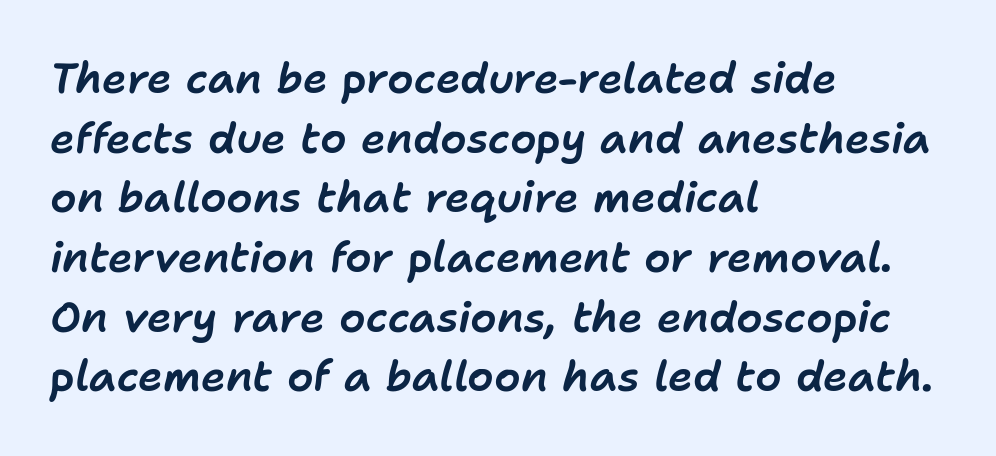
{"italic": "yes", "lean": "right", "slant_degrees": 11, "width": "normal", "stroke_contrast": "low", "x_height": "medium", "monospaced": "no", "underline": "no", "align": "left", "line_spacing": "normal", "line_spacing_ratio": 1.42, "letter_spacing": "normal", "letter_spacing_em": 0.0, "glyph_px": 42}
